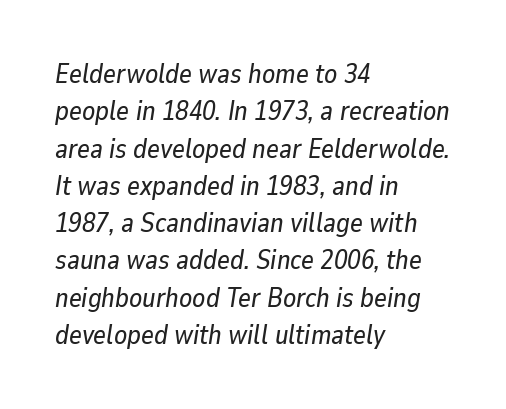
This rendering uses left alignment, leaving the right contour irregular. The zone under the glyphs is completely vacant. Rows of type keep a routine distance in the vertical direction. What stands out about the letter spacing? Nothing — it is the standard amount. You can tell it's italic because the verticals aren't actually vertical.
